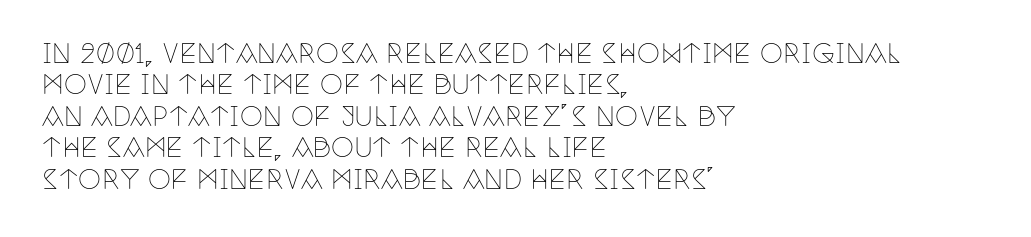
What stands out about the letter spacing? Nothing — it is the standard amount. The rendering anchors every line to the left-hand side. A light-to-regular cut is what we see here. Ordinary non-slanted type is in use.
